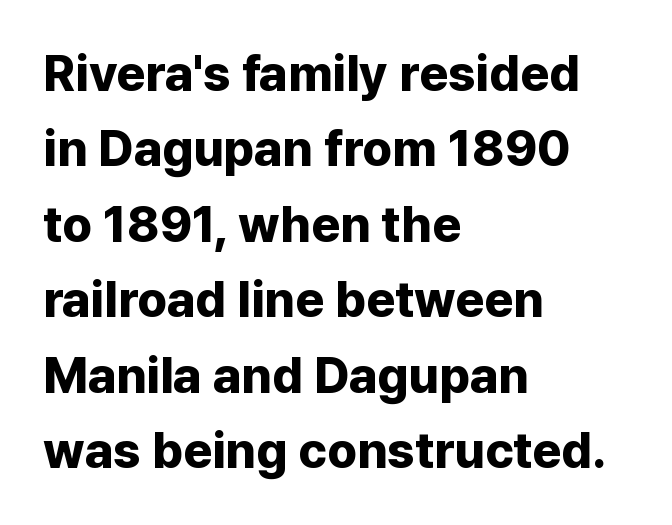
The image shows 50 px bold sans-serif type, upright; set left-aligned, normal line spacing (1.51x), normal letter spacing, not underlined; low stroke contrast and a medium x-height.
